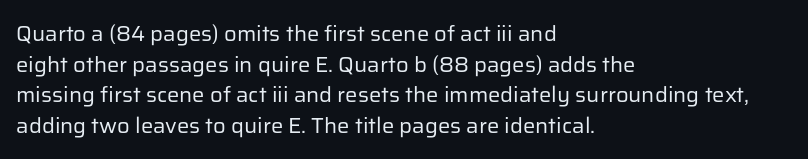
{"italic": "no", "bold": "no", "underline": "no", "align": "left", "line_spacing": "normal", "line_spacing_ratio": 1.39, "letter_spacing": "normal", "letter_spacing_em": 0.0, "glyph_px": 22}
